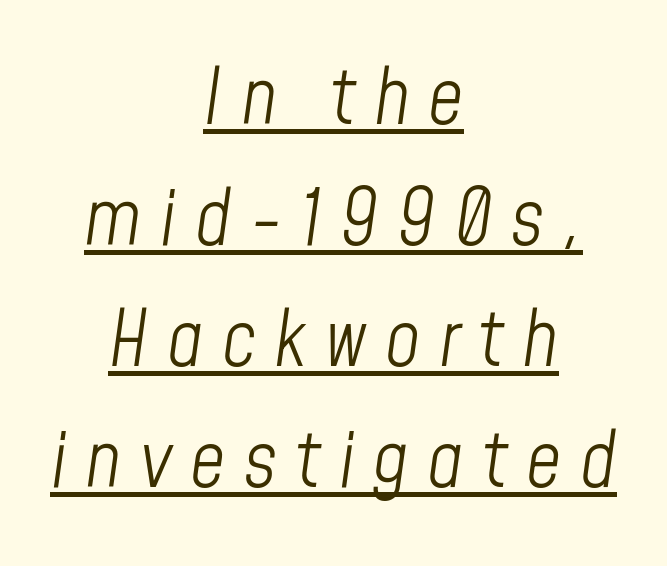
{"italic": "yes", "lean": "right", "slant_degrees": 8, "bold": "no", "weight": "light", "width": "condensed", "stroke_contrast": "low", "x_height": "medium", "monospaced": "no", "underline": "yes", "align": "center", "line_spacing": "normal", "line_spacing_ratio": 1.57, "letter_spacing": "wide", "letter_spacing_em": 0.24, "glyph_px": 77}
